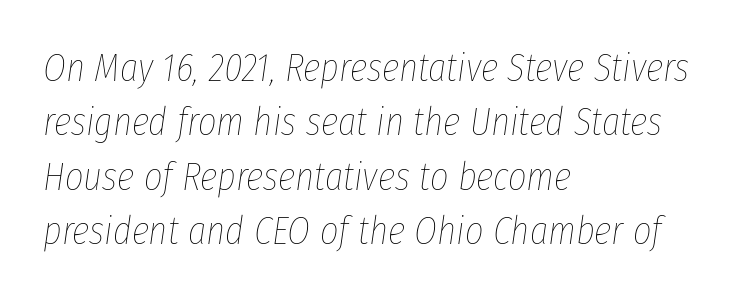
Honestly, the letter spacing is just normal — you wouldn't notice it. Horizontally, the lines are justified to the leading edge only. Only glyphs here, with clear space below each row. Is this a fixed-width face? No — the glyphs have proportional, varying widths. The strokes carry an ordinary text weight at most.
